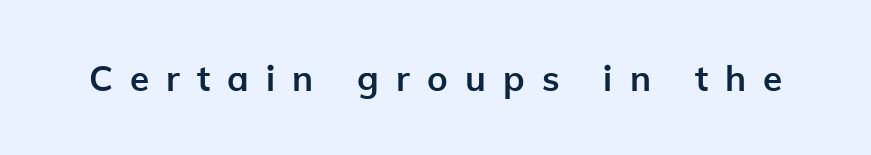
The image shows 35 px semibold sans-serif type, upright; set unusually wide letter spacing (+0.49 em), not underlined; low stroke contrast and a medium x-height.
